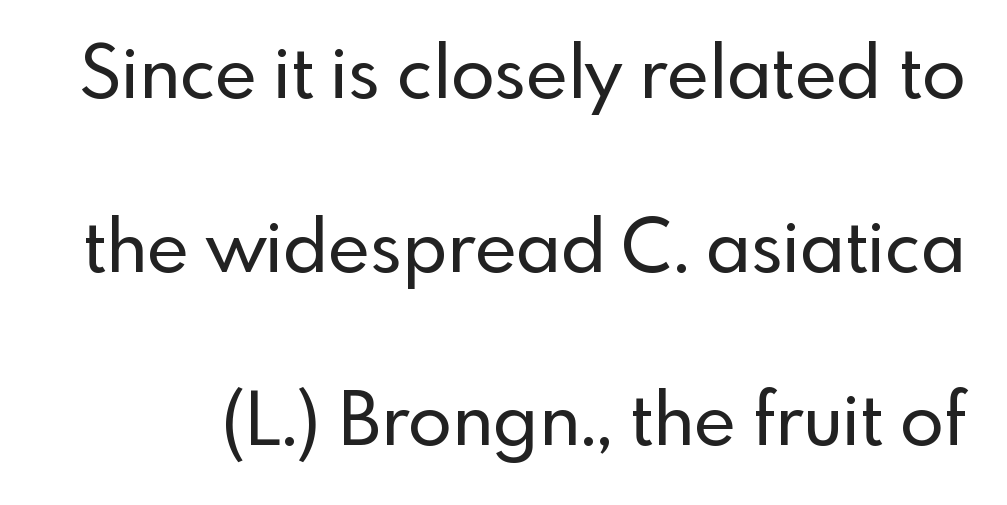
Is this a fixed-width face? No — the glyphs have proportional, varying widths. Characters follow at the spacing the type designer built in. Students, observe: this is what heavily led, spacious text looks like. Are there feet on the stems? There aren't — it's a sans.
